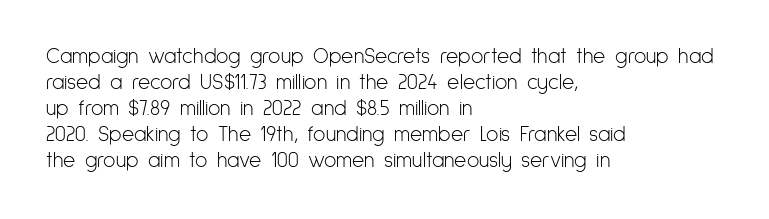
{"italic": "no", "bold": "no", "underline": "no", "align": "left", "line_spacing_ratio": 1.24, "letter_spacing": "normal", "letter_spacing_em": 0.0, "glyph_px": 21}
